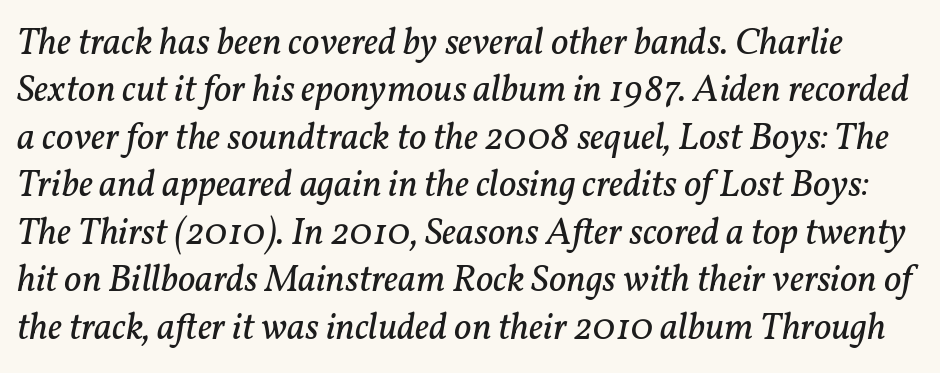
The lettering tilts uniformly, giving the passage an italic look. Standard letterfit; no display-style spreading of the glyphs. The typeface has the unassuming heft of standard copy or less. Note the varied advance widths — an 'i' is clearly narrower than an 'm'. Beneath every word, the page is bare. Little horizontal feet cap the strokes, marking this as serif type.
